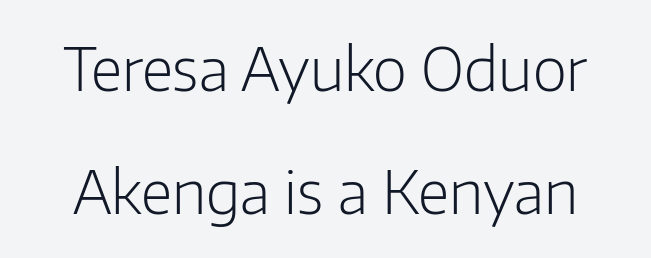
The image shows 59 px light sans-serif type, upright; set loose line spacing (2.09x), normal letter spacing, not underlined; low stroke contrast and a medium x-height.
